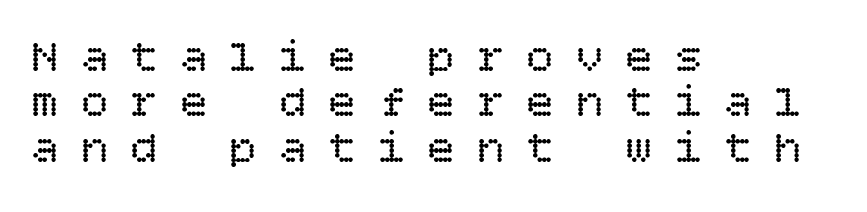
{"italic": "no", "bold": "no", "weight": "regular", "width": "normal", "stroke_contrast": "low", "x_height": "large", "underline": "no", "align": "left", "line_spacing": "tight", "line_spacing_ratio": 1.01, "letter_spacing": "wide", "letter_spacing_em": 0.5, "glyph_px": 45}
